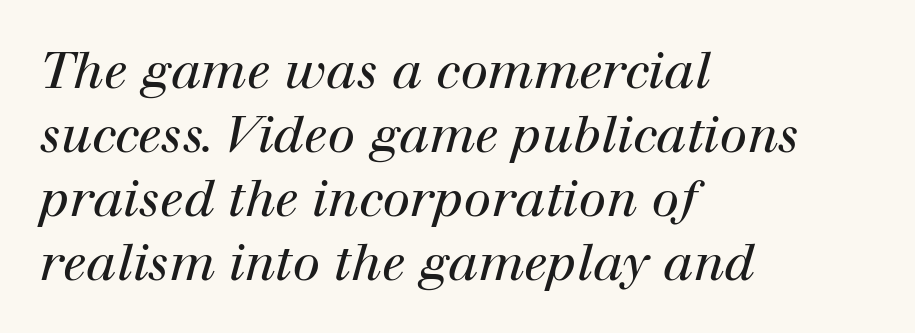
{"serif": "yes", "italic": "yes", "lean": "right", "slant_degrees": 12, "bold": "no", "weight": "regular", "width": "normal", "stroke_contrast": "high", "x_height": "medium", "monospaced": "no", "underline": "no", "align": "left", "line_spacing": "normal", "line_spacing_ratio": 1.28, "letter_spacing": "normal", "letter_spacing_em": 0.0, "glyph_px": 50}
